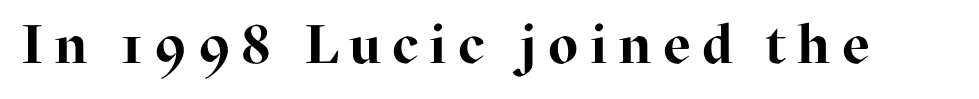
The letters are bold, with thick, heavy strokes. A typesetter would call this proportional, since set widths differ per character. Here the glyphs are tracked loosely, breaking word shapes into spaced letters. Unlike italic type, these characters show no tilt at all. Nobody drew a line under any word here.
